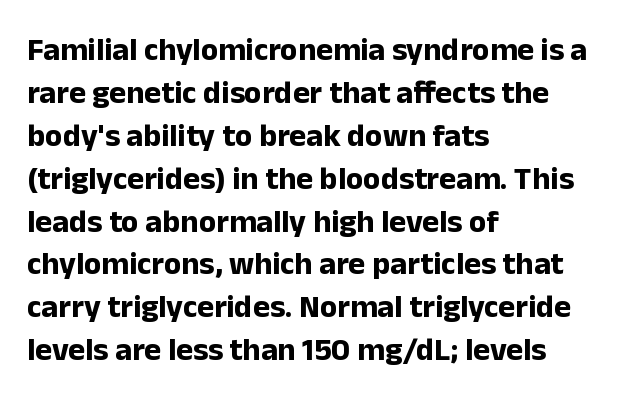
{"serif": "no", "italic": "no", "bold": "yes", "weight": "bold", "width": "normal", "stroke_contrast": "low", "x_height": "medium", "monospaced": "no", "underline": "no", "align": "left", "line_spacing": "normal", "line_spacing_ratio": 1.34, "letter_spacing": "normal", "letter_spacing_em": 0.0, "glyph_px": 32}
